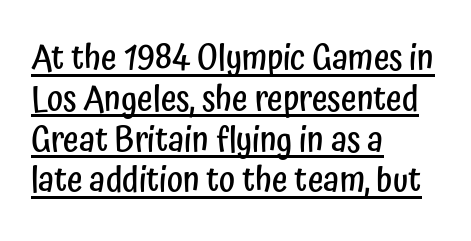
This rendering employs a face without finishing strokes, i.e., a sans-serif. Leftover space on each line is placed entirely after the last word. The letters advance in unequal steps, a hallmark of proportional type. Is there any slant? The stems are plumb. Stroke thickness is moderately raised; the sample reads as semibold. In terms of letterspacing, this is plain default setting.
